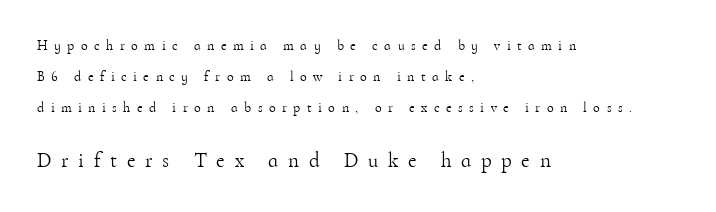
{"italic": "no", "bold": "no", "underline": "no", "align": "left", "line_spacing": "loose", "line_spacing_ratio": 2.22, "letter_spacing": "wide", "letter_spacing_em": 0.46, "larger_block": "second", "size_ratio": 1.5, "glyph_px": 21}
